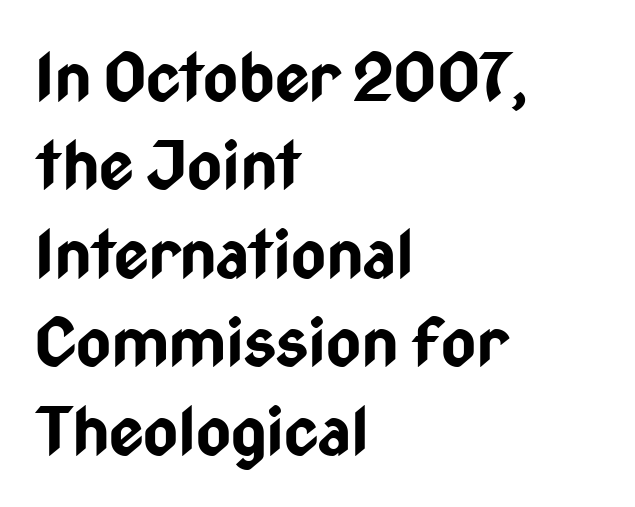
Q: Is the text bold? A: Yes.
Q: Is the text italic (slanted)? A: No, it is upright.
Q: Is the typeface a serif or a sans-serif typeface? A: Sans-serif.
Q: Is the text underlined? A: No.
Q: How is the paragraph aligned? A: Left-aligned.
Q: Is the spacing between letters normal or unusually wide? A: Normal.
Q: Is the spacing between lines tight, normal or loose? A: Normal.
Q: Width (condensed, normal, or wide)? A: Condensed.
Q: Stroke contrast? A: Low.
Q: x-height? A: Medium.
Q: Monospaced? A: No.
